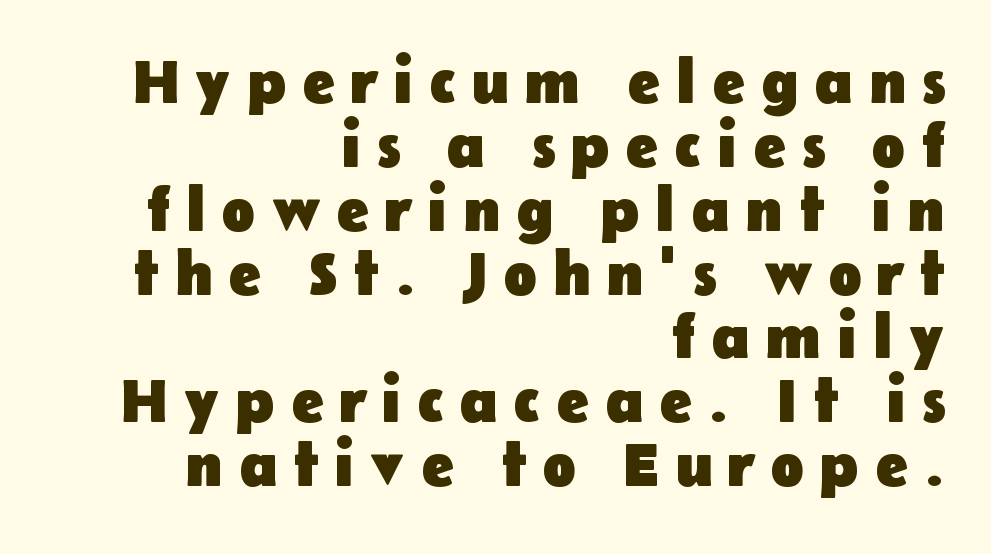
The image shows 62 px heavy sans-serif type, upright; set right-aligned, tight line spacing (1.03x), unusually wide letter spacing (+0.25 em), not underlined; low stroke contrast and a medium x-height.
